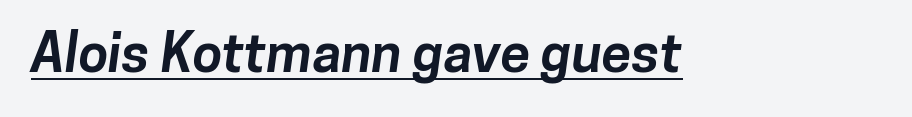
Q: Is the text bold? A: Yes.
Q: Is the typeface a serif or a sans-serif typeface? A: Sans-serif.
Q: Is the text underlined? A: Yes.
Q: Is the spacing between letters normal or unusually wide? A: Normal.
Q: Width (condensed, normal, or wide)? A: Normal.
Q: Stroke contrast? A: Low.
Q: x-height? A: Medium.
Q: Monospaced? A: No.
